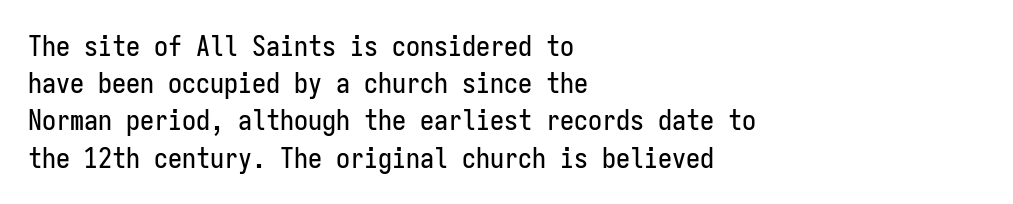
{"serif": "no", "italic": "no", "width": "condensed", "stroke_contrast": "low", "x_height": "medium", "monospaced": "yes", "underline": "no", "align": "left", "line_spacing": "normal", "line_spacing_ratio": 1.33, "letter_spacing": "normal", "letter_spacing_em": 0.0, "glyph_px": 28}
